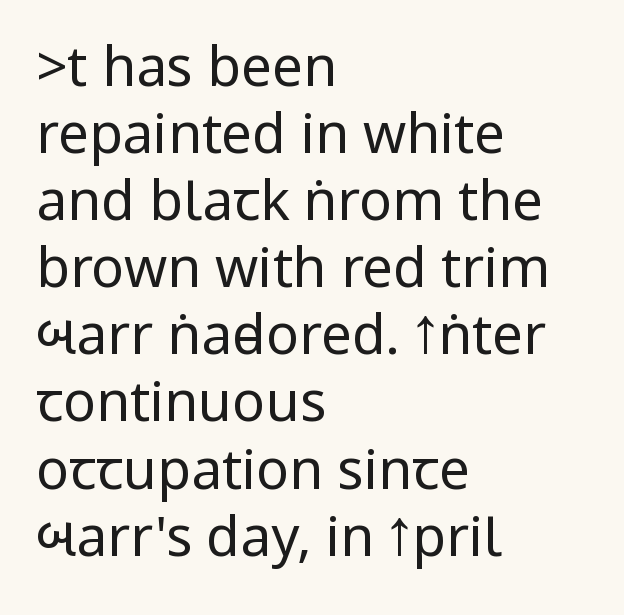
The image shows 55 px regular-weight, condensed sans-serif type, upright; set left-aligned, line spacing 1.22x, normal letter spacing, not underlined; low stroke contrast.
